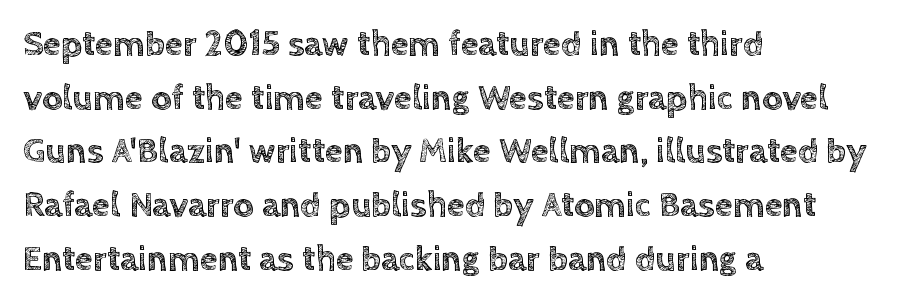
Q: Is the text italic (slanted)? A: No, it is upright.
Q: Is the text underlined? A: No.
Q: How is the paragraph aligned? A: Left-aligned.
Q: Is the spacing between letters normal or unusually wide? A: Normal.
Q: Is the spacing between lines tight, normal or loose? A: Normal.
Q: Width (condensed, normal, or wide)? A: Normal.
Q: x-height? A: Large.
Q: Monospaced? A: No.
